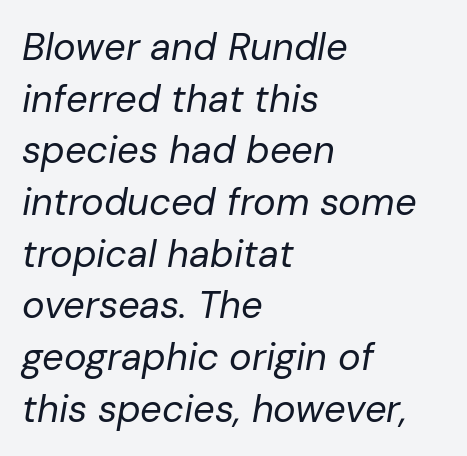
Q: Is the text bold? A: No.
Q: Is the text italic (slanted)? A: Yes, it leans right by about 10 degrees.
Q: Is the text underlined? A: No.
Q: How is the paragraph aligned? A: Left-aligned.
Q: Is the spacing between letters normal or unusually wide? A: Normal.
Q: Is the spacing between lines tight, normal or loose? A: Normal.
Q: Width (condensed, normal, or wide)? A: Normal.
Q: Stroke contrast? A: Low.
Q: x-height? A: Medium.
Q: Monospaced? A: No.
